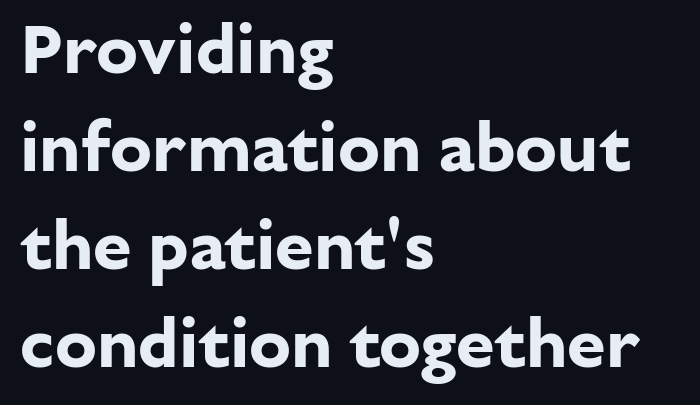
{"serif": "no", "italic": "no", "bold": "yes", "weight": "bold", "width": "normal", "stroke_contrast": "low", "x_height": "medium", "monospaced": "no", "underline": "no", "align": "left", "line_spacing": "normal", "line_spacing_ratio": 1.4, "letter_spacing": "normal", "letter_spacing_em": 0.0, "glyph_px": 70}
